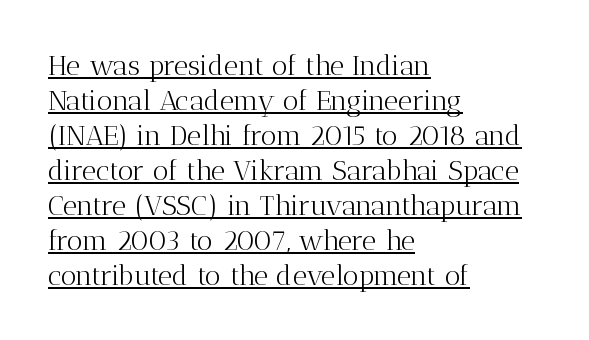
{"serif": "yes", "italic": "no", "bold": "no", "weight": "light", "width": "normal", "stroke_contrast": "medium", "x_height": "medium", "monospaced": "no", "underline": "yes", "align": "left", "line_spacing": "normal", "line_spacing_ratio": 1.25, "letter_spacing": "normal", "letter_spacing_em": 0.0, "glyph_px": 28}
